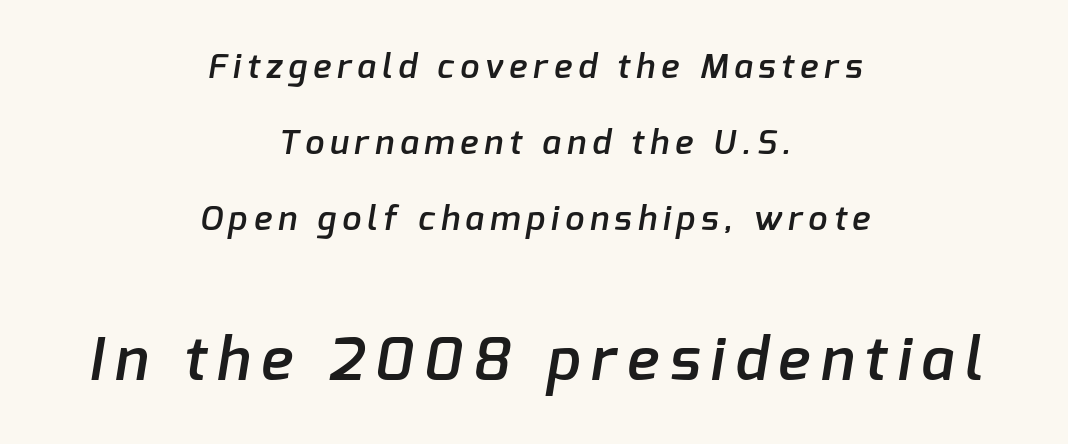
{"serif": "no", "bold": "semi", "weight": "semibold", "width": "normal", "stroke_contrast": "low", "x_height": "medium", "monospaced": "no", "underline": "no", "align": "center", "line_spacing": "loose", "line_spacing_ratio": 2.24, "larger_block": "second", "size_ratio": 1.76, "glyph_px": 60}
